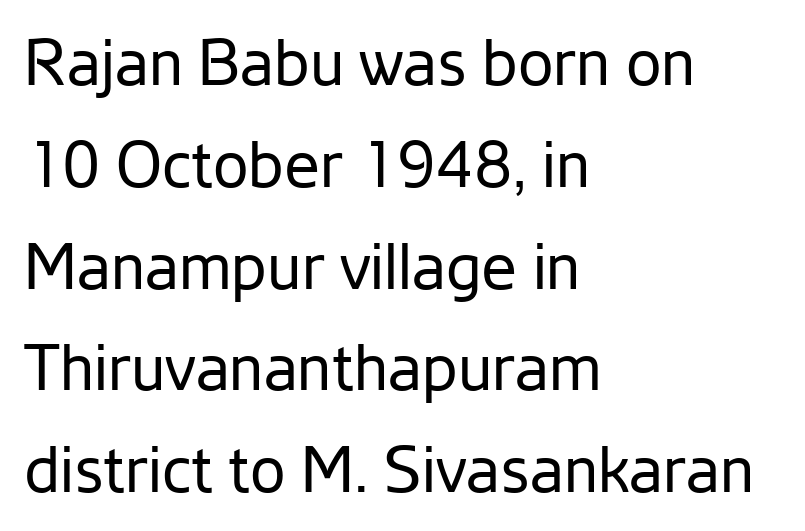
{"serif": "no", "italic": "no", "bold": "no", "weight": "regular", "width": "normal", "stroke_contrast": "low", "x_height": "medium", "monospaced": "no", "underline": "no", "align": "left", "line_spacing": "normal", "line_spacing_ratio": 1.59, "letter_spacing": "normal", "letter_spacing_em": 0.0, "glyph_px": 64}
